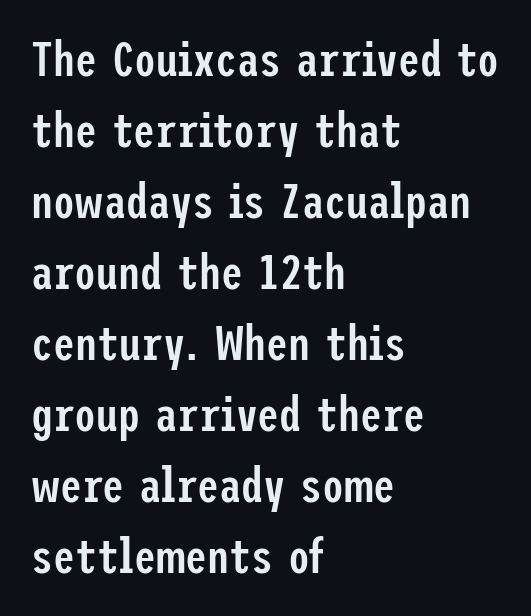
Short and long lines alike share a common starting point at left. The sample has been set in demibold, a notch under bold. The letters stand upright; this is a roman face. The lines sit at an ordinary, default distance from one another. Does the type have serifs? No, each stem ends abruptly. Quick note: underline off.
